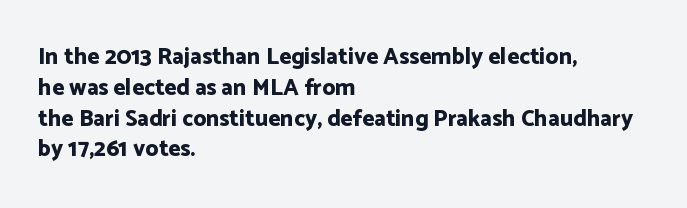
{"italic": "no", "bold": "yes", "underline": "no", "align": "left", "line_spacing": "normal", "line_spacing_ratio": 1.34, "letter_spacing": "normal", "letter_spacing_em": 0.0, "glyph_px": 23}
